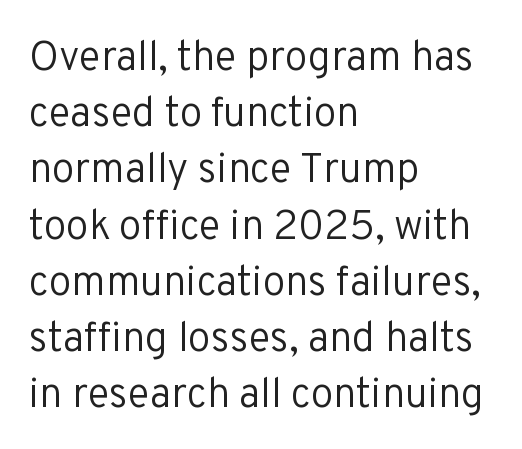
Casual observation: everything's shoved over to the left. The space beneath each line is pristine and unruled. Horizontal bands of white between lines are of average thickness. Check where the strokes stop: nothing finishes them off — pure sans. Does the lettering tilt? It doesn't — this is upright.
